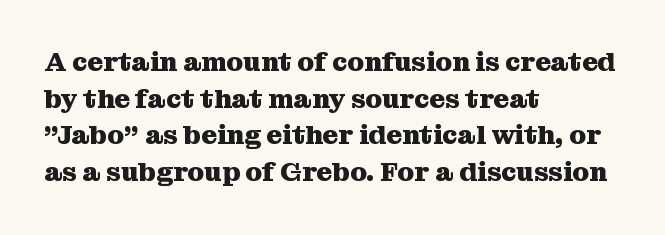
{"italic": "no", "bold": "yes", "underline": "no", "align": "left", "line_spacing": "normal", "line_spacing_ratio": 1.36, "letter_spacing": "normal", "letter_spacing_em": 0.0, "glyph_px": 27}
